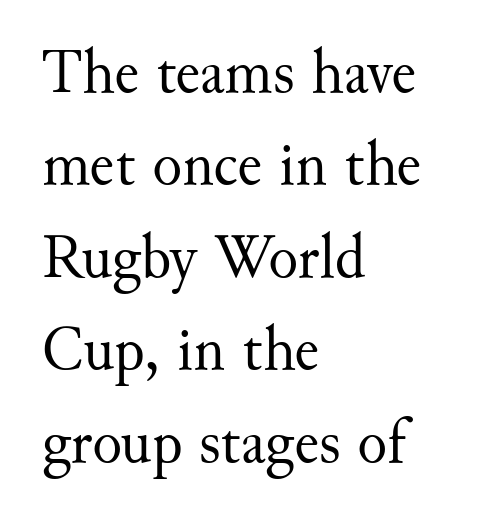
Examine the stroke ends and you'll spot serifs. Rendered with straight, roman letterforms. Words float on clear page, feet unadorned. The font sits on the lighter half of the weight spectrum, regular included.
